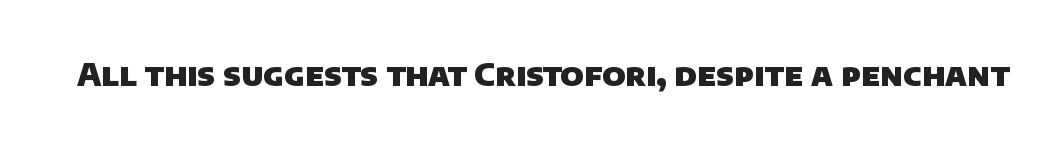
A bare baseline throughout the passage. What stands out about the letter spacing? Nothing — it is the standard amount. The letters advance in unequal steps, a hallmark of proportional type. A sans-serif font was chosen for this passage.
